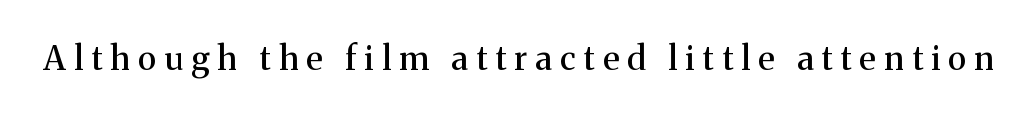
Q: Is the text italic (slanted)? A: No, it is upright.
Q: Is the typeface a serif or a sans-serif typeface? A: Serif.
Q: Is the text underlined? A: No.
Q: Is the spacing between letters normal or unusually wide? A: Unusually wide.
Q: Width (condensed, normal, or wide)? A: Normal.
Q: Stroke contrast? A: Medium.
Q: x-height? A: Medium.
Q: Monospaced? A: No.
